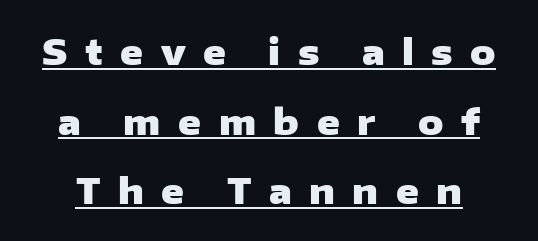
This block would shrink considerably if given ordinary leading; it's expanded now. Each letter keeps its own natural width here, so spacing adapts to shape. The gaps between neighbouring characters are conspicuously large. Emphasis is given by a line drawn under the lettering.
